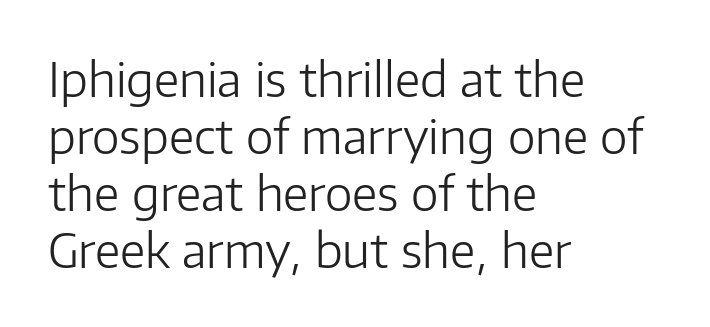
The rendering shows plain stroke endings on the letterforms — a sans-serif design. Tracking here is standard; glyphs follow each other at the usual distance. Think of a printed novel: that variable character pitch is what you see here. Each stroke keeps to a modest, everyday thickness or less.
